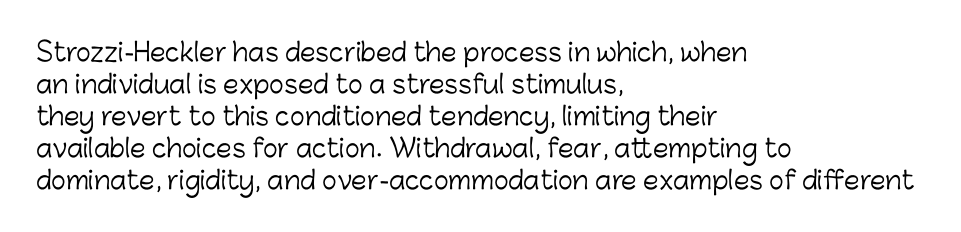
{"italic": "no", "bold": "no", "underline": "no", "align": "left", "line_spacing": "normal", "line_spacing_ratio": 1.28, "letter_spacing": "normal", "letter_spacing_em": 0.0, "glyph_px": 25}
